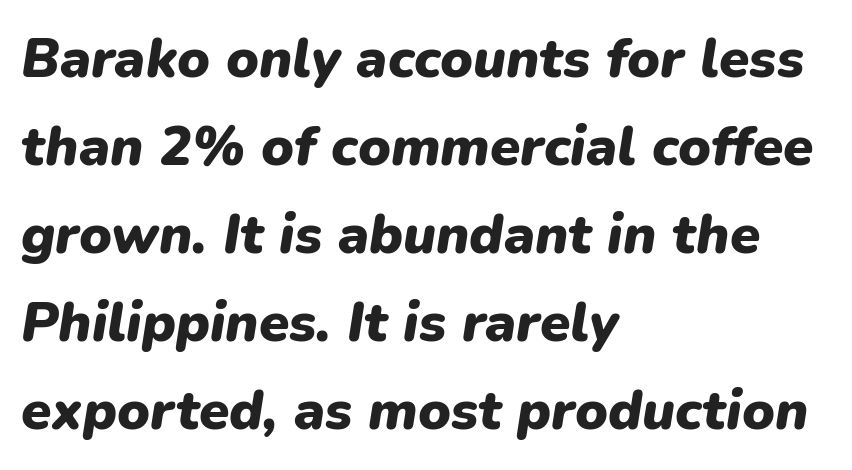
The image shows 55 px heavy type, italic (leaning right); set left-aligned, normal line spacing (1.6x), normal letter spacing, not underlined; low stroke contrast and a medium x-height.
